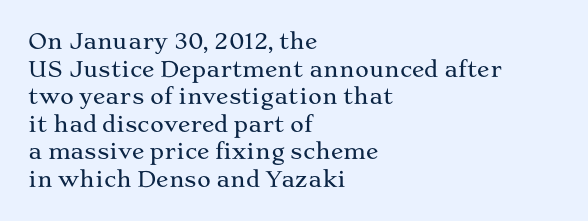
The image shows 21 px text type, upright; set left-aligned, normal line spacing (1.31x), normal letter spacing, not underlined.
